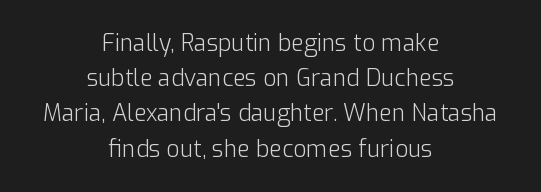
Q: Is the text bold? A: No.
Q: Is the text italic (slanted)? A: No, it is upright.
Q: Is the text underlined? A: No.
Q: How is the paragraph aligned? A: Centered.
Q: Is the spacing between letters normal or unusually wide? A: Normal.
Q: Is the spacing between lines tight, normal or loose? A: Normal.
